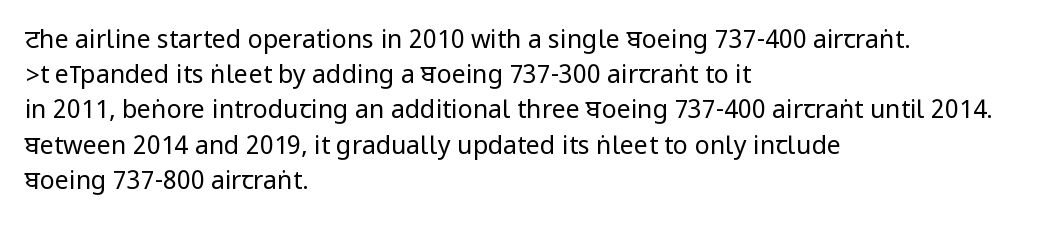
Q: Is the text bold? A: No.
Q: Is the text italic (slanted)? A: No, it is upright.
Q: Is the text underlined? A: No.
Q: How is the paragraph aligned? A: Left-aligned.
Q: Is the spacing between letters normal or unusually wide? A: Normal.
Q: Is the spacing between lines tight, normal or loose? A: Normal.
